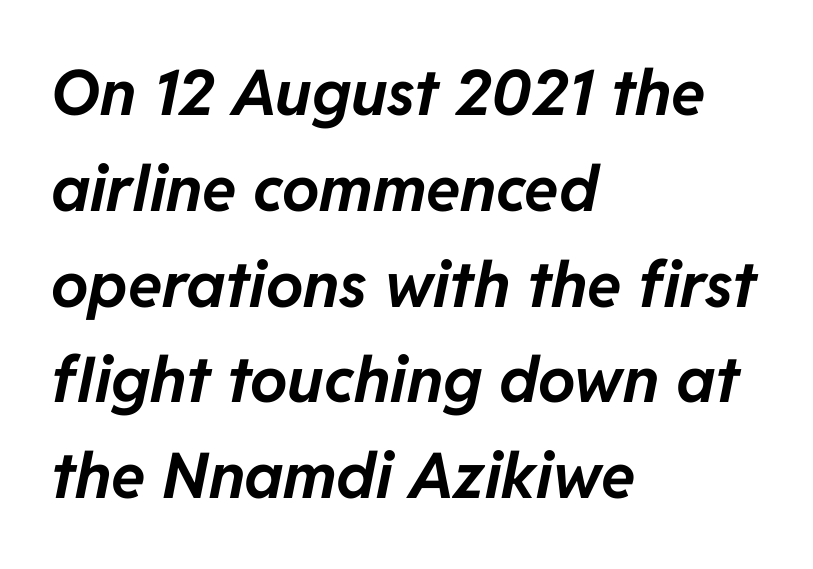
Each letter keeps its own natural width here, so spacing adapts to shape. The rendering uses a moderate line-height, typical for paragraphs. Nothing unusual about the tracking: characters are spaced as the font intends. Underline: absent.
